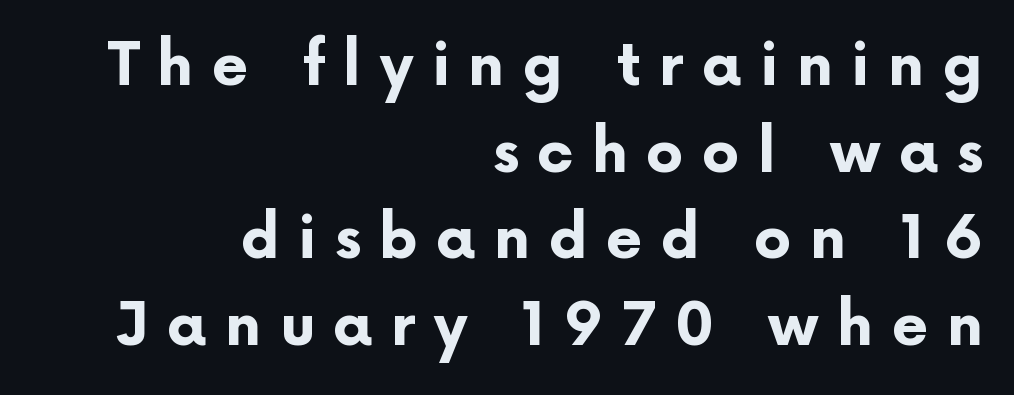
Q: Is the text bold? A: Yes.
Q: Is the text italic (slanted)? A: No, it is upright.
Q: Is the typeface a serif or a sans-serif typeface? A: Sans-serif.
Q: Is the text underlined? A: No.
Q: How is the paragraph aligned? A: Right-aligned.
Q: Is the spacing between letters normal or unusually wide? A: Unusually wide.
Q: Is the spacing between lines tight, normal or loose? A: Normal.
Q: Width (condensed, normal, or wide)? A: Normal.
Q: Stroke contrast? A: Low.
Q: x-height? A: Medium.
Q: Monospaced? A: No.
